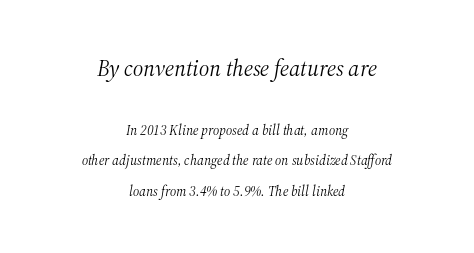
{"italic": "yes", "lean": "right", "slant_degrees": 12, "bold": "no", "underline": "no", "align": "center", "line_spacing": "loose", "line_spacing_ratio": 2.16, "letter_spacing": "normal", "letter_spacing_em": 0.0, "larger_block": "first", "size_ratio": 1.64, "glyph_px": 23}
